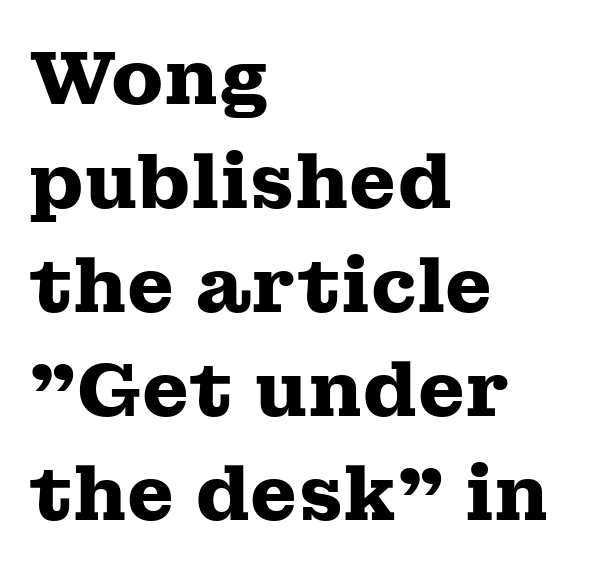
Is this a fixed-width face? No — the glyphs have proportional, varying widths. The characters display serif detailing at their extremities. A student would call this left alignment; a typographer would say flush left, rag right. Look at the tracking — it's just the regular setting, nothing added. The font is running at its bold setting.
